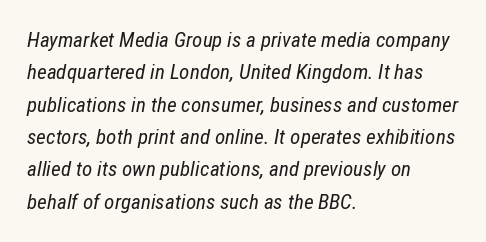
The strokes are not fattened; the text isn't bold. Only glyphs here, with clear space below each row. The passage shown leans; its letterforms are oblique. The lines in this sample share a left origin and differ only in where they stop. A typesetter would call this zero additional tracking.
